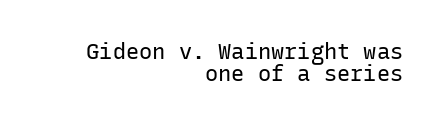
{"italic": "no", "bold": "no", "underline": "no", "align": "right", "line_spacing": "tight", "line_spacing_ratio": 0.99, "letter_spacing": "normal", "letter_spacing_em": 0.0, "glyph_px": 22}
